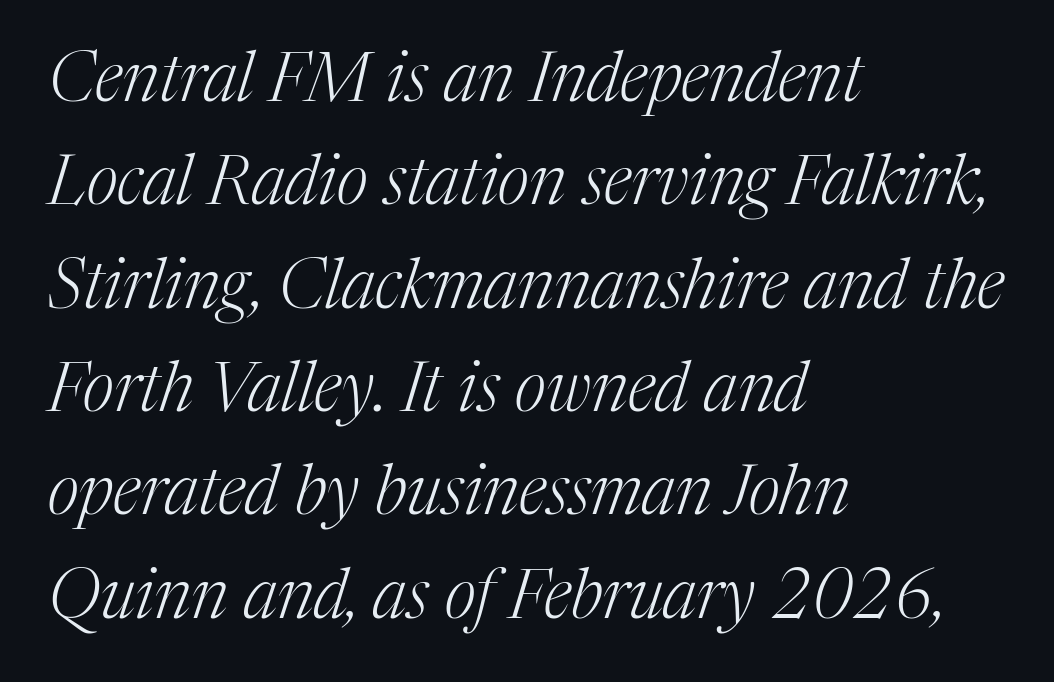
The image shows 68 px light serif type, italic (leaning right); set left-aligned, normal line spacing (1.52x), normal letter spacing, not underlined; medium stroke contrast and a medium x-height.
